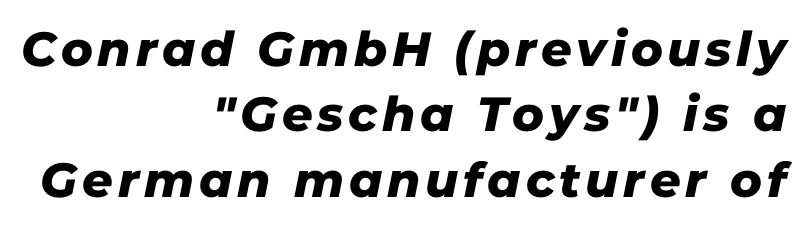
The image shows 48 px sans-serif type; set right-aligned, normal line spacing (1.36x), not underlined; low stroke contrast and a medium x-height.
